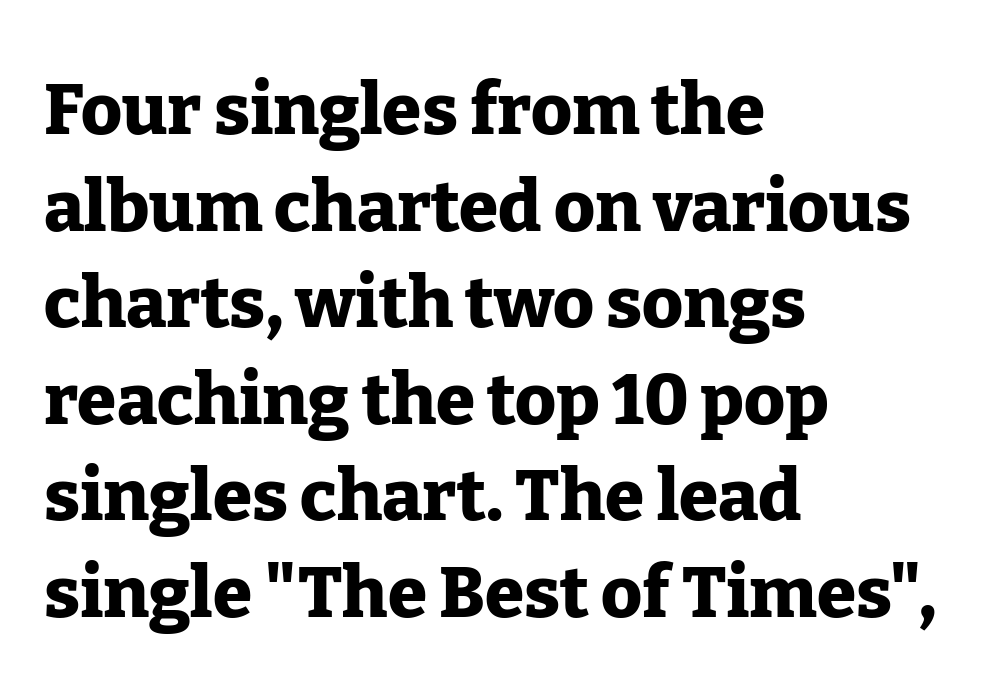
The typesetter chose a ragged-right arrangement here. Only glyphs here, with clear space below each row. Varying glyph widths throughout — classic text-font behaviour. Leading: standard. Standard letterfit; no display-style spreading of the glyphs.
